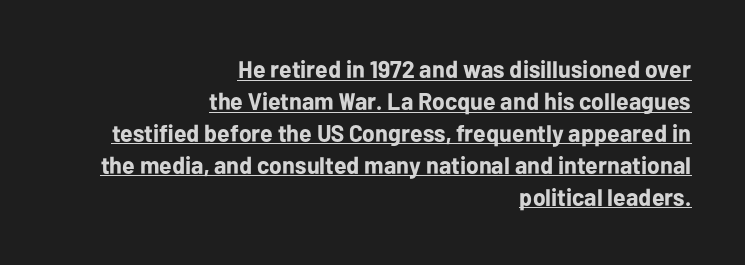
{"italic": "no", "bold": "yes", "underline": "yes", "align": "right", "line_spacing": "normal", "line_spacing_ratio": 1.33, "letter_spacing": "normal", "letter_spacing_em": 0.0, "glyph_px": 24}
